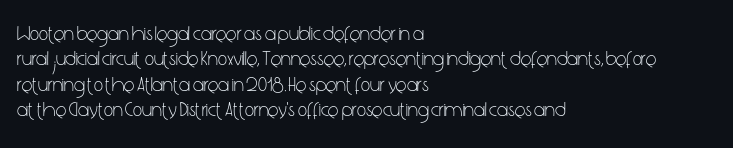
The rows are spaced the way most documents space them. Weight: in the light-to-regular range. Each word holds together tightly as a unit, with standard inter-letter gaps. Nobody drew a line under any word here.
